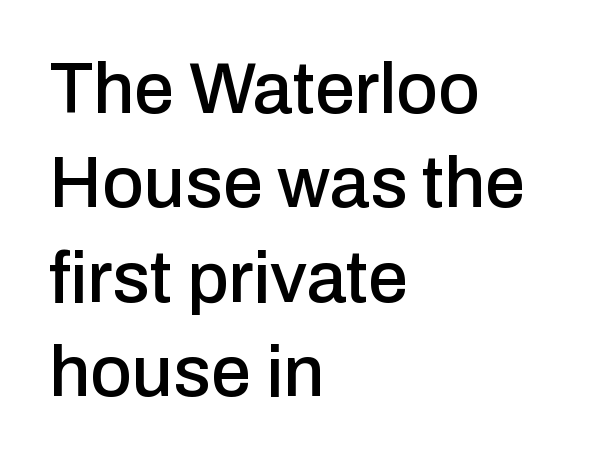
Q: Is the text italic (slanted)? A: No, it is upright.
Q: Is the typeface a serif or a sans-serif typeface? A: Sans-serif.
Q: Is the text underlined? A: No.
Q: How is the paragraph aligned? A: Left-aligned.
Q: Is the spacing between letters normal or unusually wide? A: Normal.
Q: Is the spacing between lines tight, normal or loose? A: Normal.
Q: Width (condensed, normal, or wide)? A: Normal.
Q: Stroke contrast? A: Low.
Q: x-height? A: Medium.
Q: Monospaced? A: No.
